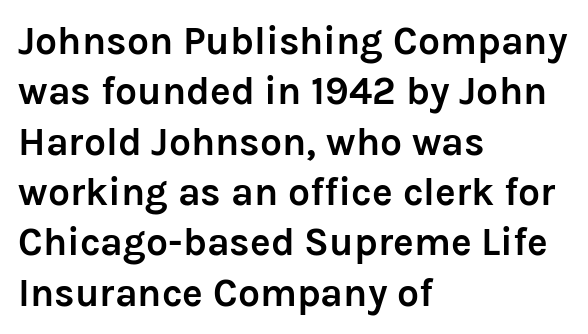
The image shows 39 px semibold sans-serif type, upright; set left-aligned, normal line spacing (1.29x), normal letter spacing, not underlined; low stroke contrast and a medium x-height.
